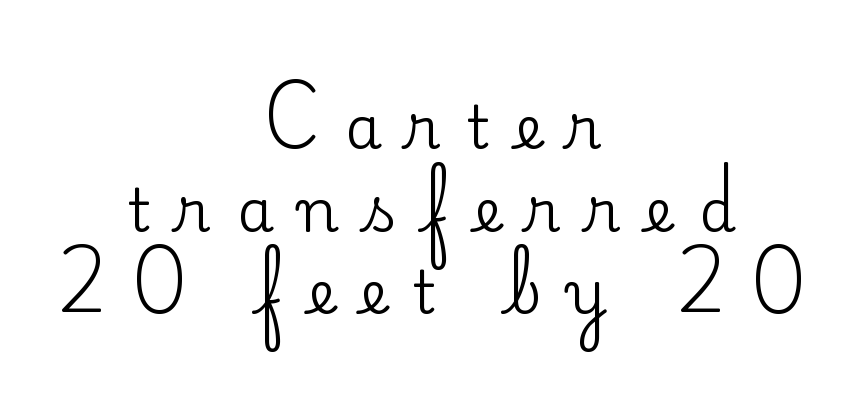
This sample keeps an unexceptional amount of space between lines. Tracking here is generous; glyphs stand well apart from one another. A centered setting, common on invitations and titles, is used for this passage. A clean baseline with only descenders dipping below it. Rendered with straight, roman letterforms. Are there feet on the stems? There are — it's a serif.
